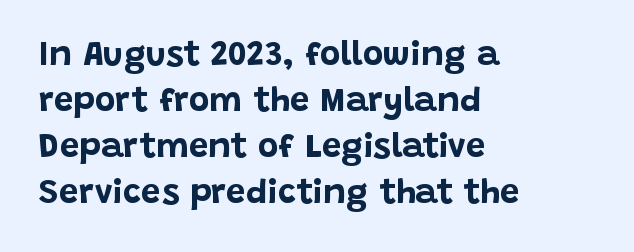
The image shows 35 px bold sans-serif type, upright; set left-aligned, normal line spacing (1.31x), normal letter spacing, not underlined; low stroke contrast and a large x-height.
